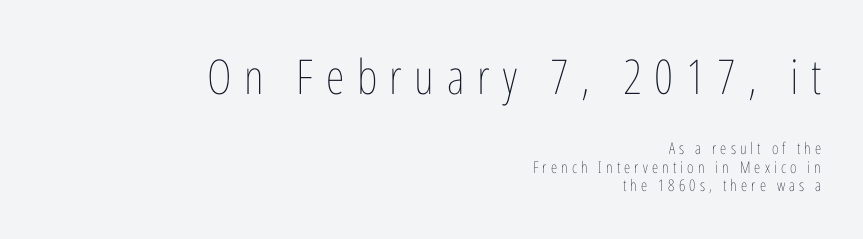
The image shows 48 px thin, condensed type, upright; set right-aligned, line spacing 1.16x, unusually wide letter spacing (+0.26 em), not underlined; the first (top) block is 3.0x larger; low stroke contrast and a medium x-height.
